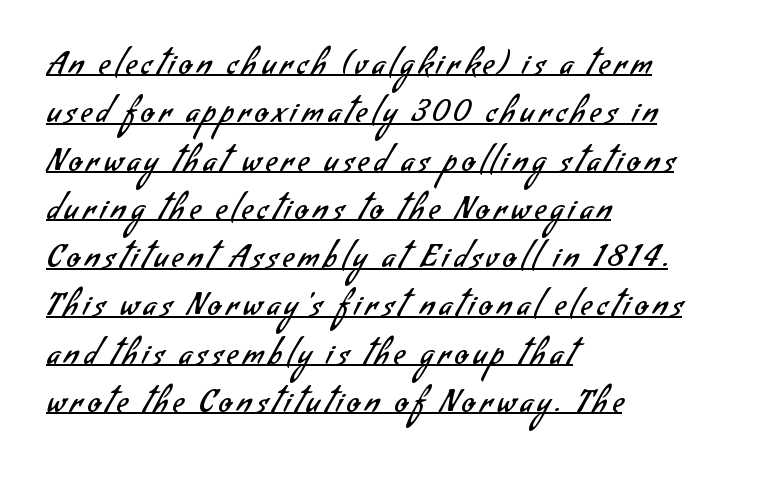
The designer went with a sans here, leaving each stem footless. Is this a fixed-width face? No — the glyphs have proportional, varying widths. These lines are set flush left with a ragged right edge. The passage shown is not bold in any degree.
